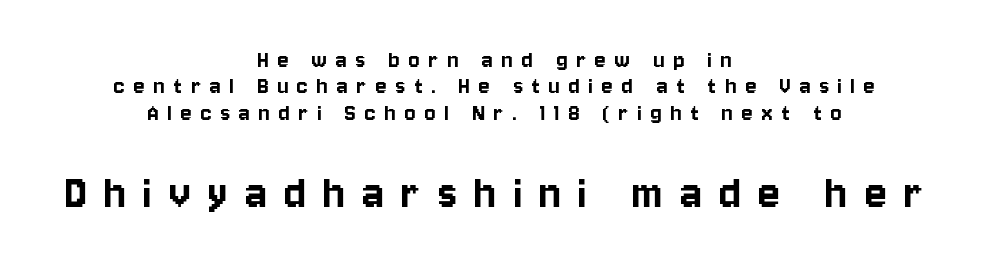
Q: Is the text italic (slanted)? A: No, it is upright.
Q: Is the typeface a serif or a sans-serif typeface? A: Sans-serif.
Q: Is the text underlined? A: No.
Q: How is the paragraph aligned? A: Centered.
Q: Is the spacing between letters normal or unusually wide? A: Unusually wide.
Q: Is the spacing between lines tight, normal or loose? A: Tight.
Q: Which block of text is set in a larger size, the first (top) or the second (bottom)? A: The second (bottom) one.
Q: Width (condensed, normal, or wide)? A: Condensed.
Q: Stroke contrast? A: Low.
Q: x-height? A: Large.
Q: Monospaced? A: No.
